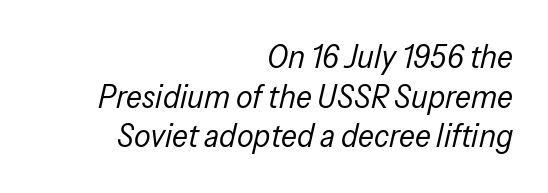
{"italic": "yes", "lean": "right", "slant_degrees": 13, "bold": "no", "weight": "regular", "width": "condensed", "stroke_contrast": "low", "x_height": "medium", "monospaced": "no", "underline": "no", "align": "right", "line_spacing_ratio": 1.2, "letter_spacing": "normal", "letter_spacing_em": 0.0, "glyph_px": 33}
